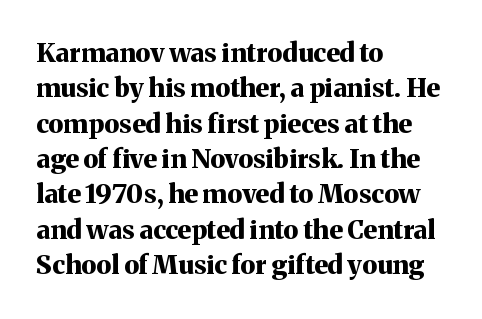
The image shows 26 px bold type, upright; set left-aligned, normal line spacing (1.36x), normal letter spacing, not underlined.
